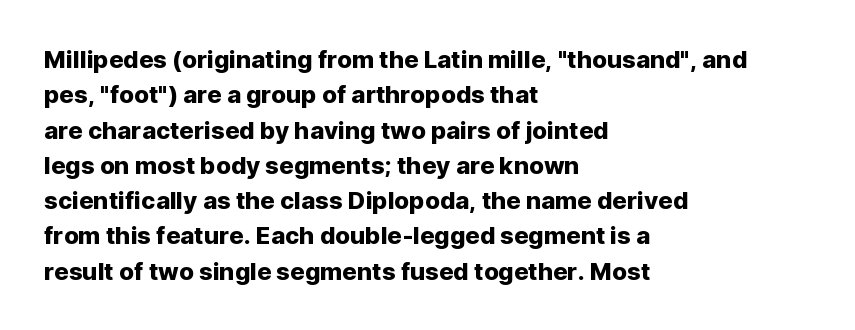
The image shows 24 px text type, upright; set left-aligned, normal line spacing (1.47x), normal letter spacing, not underlined.
